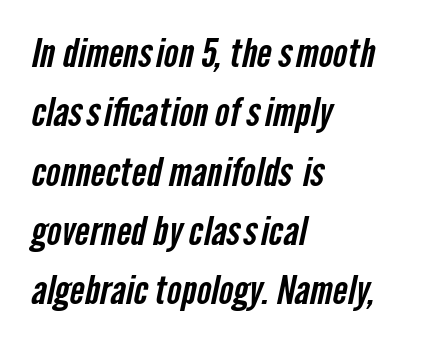
The space between consecutive lines is moderate. The line texture is even and compact thanks to regular tracking. One-word summary of the alignment: left. The rendering uses natural spacing where letterforms have individual widths.
